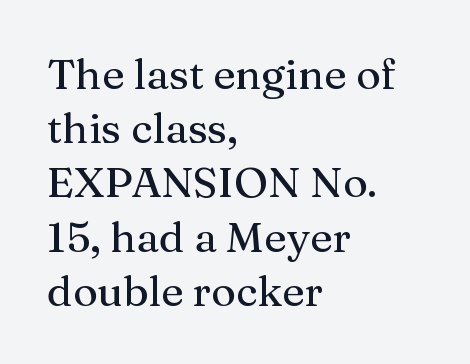
Decoration check: the copy has no underline. This rendering employs a face with finishing strokes, i.e., a serif. Students, observe: this is what conventionally led text looks like. The passage shown is typed in a proportional face where columns would drift. A roman cut, with each character standing at attention. In terms of letterspacing, this is plain default setting.
